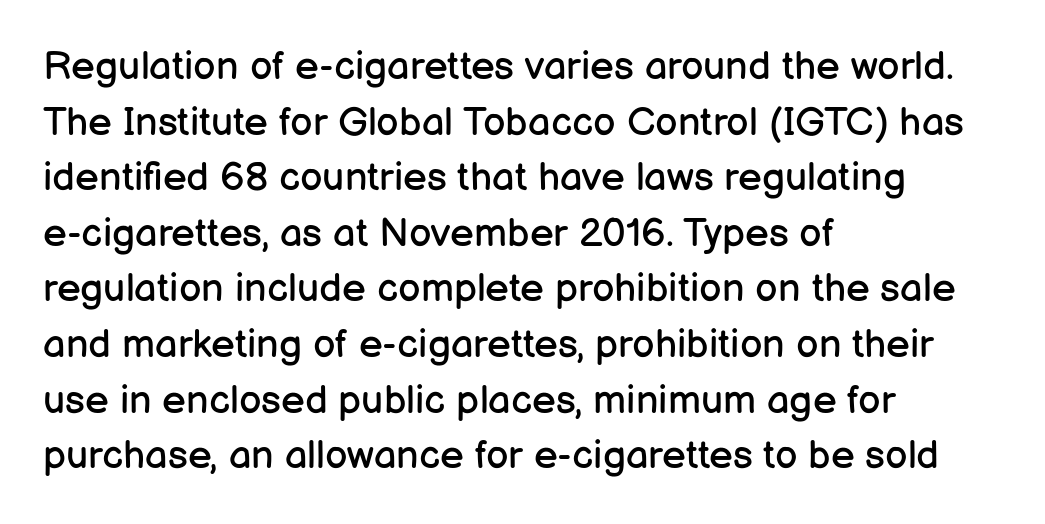
Q: Is the text bold? A: No.
Q: Is the text italic (slanted)? A: No, it is upright.
Q: Is the typeface a serif or a sans-serif typeface? A: Sans-serif.
Q: Is the text underlined? A: No.
Q: How is the paragraph aligned? A: Left-aligned.
Q: Is the spacing between letters normal or unusually wide? A: Normal.
Q: Is the spacing between lines tight, normal or loose? A: Normal.
Q: Width (condensed, normal, or wide)? A: Normal.
Q: Stroke contrast? A: Low.
Q: x-height? A: Medium.
Q: Monospaced? A: No.
